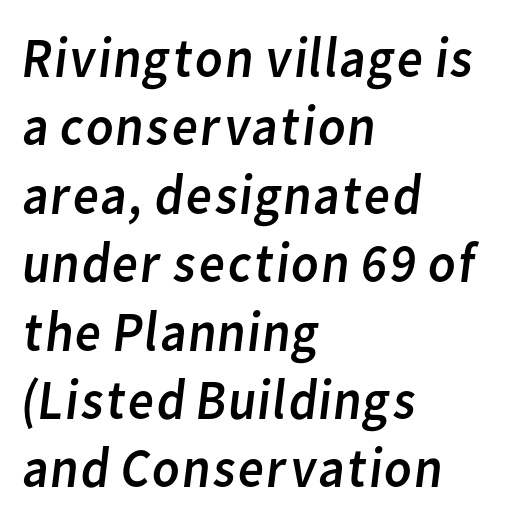
The image shows 57 px regular-weight sans-serif type; set left-aligned, line spacing 1.2x, normal letter spacing, not underlined; low stroke contrast and a medium x-height.
